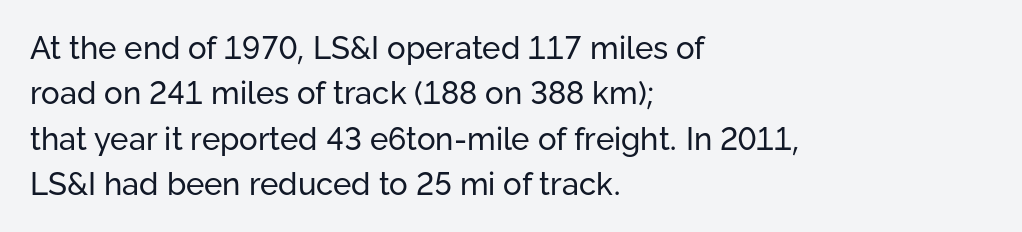
Is this a fixed-width face? No — the glyphs have proportional, varying widths. Bare-footed words on every line. Short and long lines alike share a common starting point at left. Between one letter and the next there's only the usual sliver of space. The specimen reads as upright at a glance.
